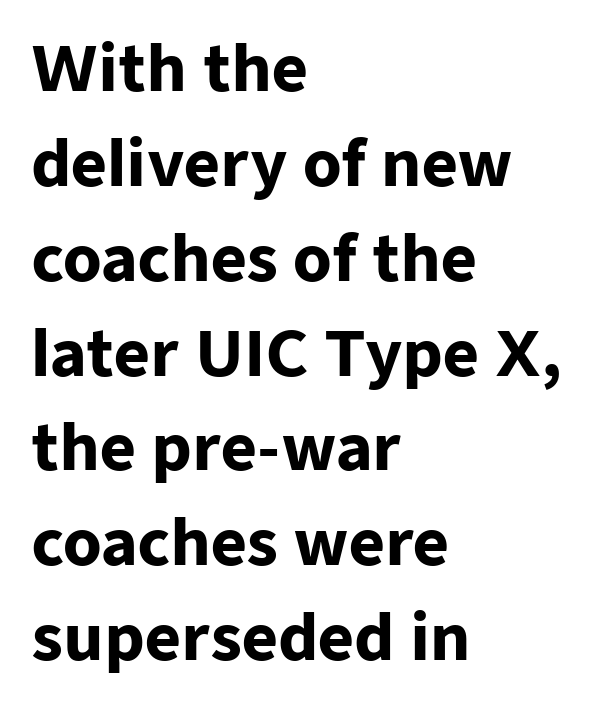
{"serif": "no", "italic": "no", "bold": "yes", "weight": "heavy", "width": "normal", "stroke_contrast": "low", "x_height": "medium", "monospaced": "no", "underline": "no", "align": "left", "line_spacing": "normal", "line_spacing_ratio": 1.53, "letter_spacing": "normal", "letter_spacing_em": 0.0, "glyph_px": 62}
